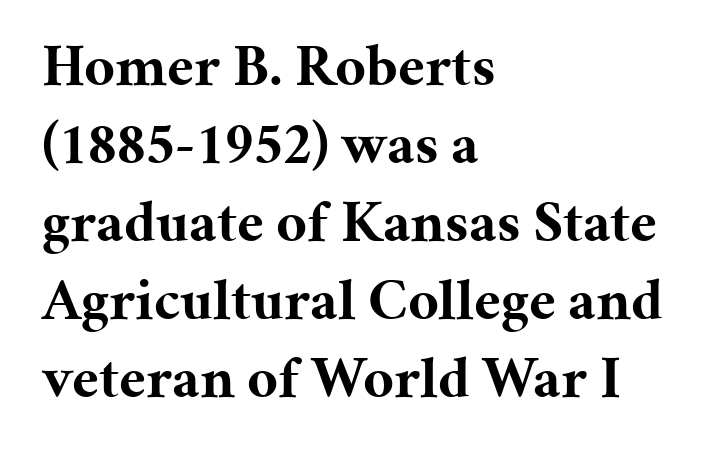
{"serif": "yes", "italic": "no", "bold": "yes", "weight": "bold", "width": "normal", "stroke_contrast": "medium", "x_height": "medium", "monospaced": "no", "underline": "no", "align": "left", "line_spacing": "normal", "line_spacing_ratio": 1.3, "letter_spacing": "normal", "letter_spacing_em": 0.0, "glyph_px": 60}
